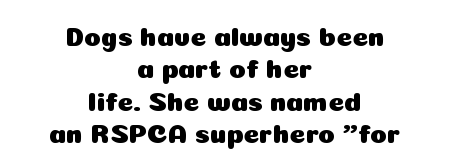
The image shows 27 px text type, upright; set centered, line spacing 1.2x, normal letter spacing, not underlined.
